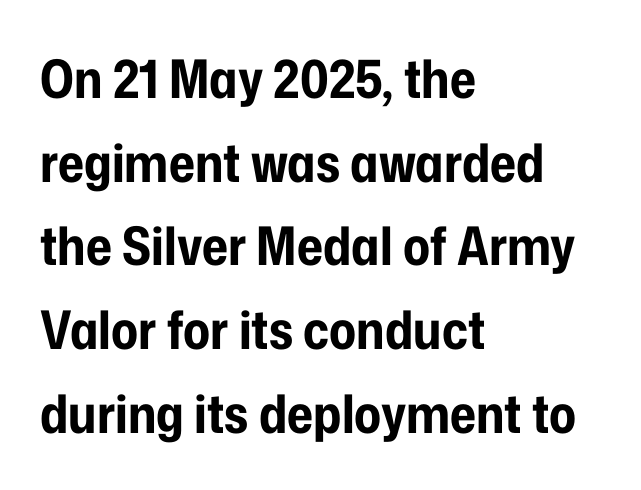
The image shows 53 px bold, condensed sans-serif type, upright; set left-aligned, normal line spacing (1.58x), normal letter spacing, not underlined; low stroke contrast and a medium x-height.
